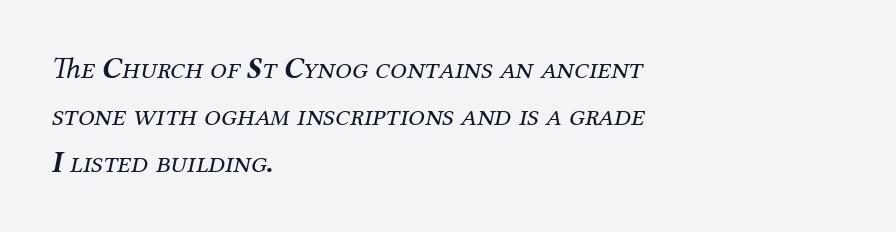
Q: Is the text bold? A: No.
Q: Is the text italic (slanted)? A: Yes, it leans right by about 12 degrees.
Q: Is the typeface a serif or a sans-serif typeface? A: Serif.
Q: Is the text underlined? A: No.
Q: How is the paragraph aligned? A: Left-aligned.
Q: Is the spacing between letters normal or unusually wide? A: Normal.
Q: Is the spacing between lines tight, normal or loose? A: Normal.
Q: Width (condensed, normal, or wide)? A: Normal.
Q: Stroke contrast? A: Medium.
Q: x-height? A: Medium.
Q: Monospaced? A: No.
